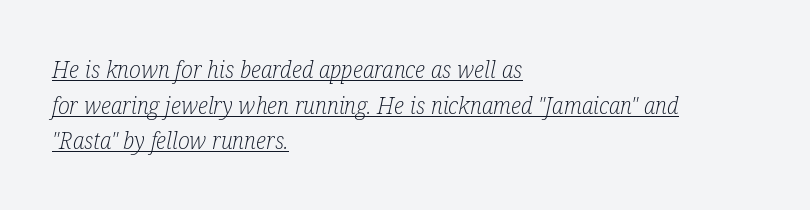
Q: Is the text bold? A: No.
Q: Is the text italic (slanted)? A: Yes, it leans right by about 12 degrees.
Q: Is the text underlined? A: Yes.
Q: How is the paragraph aligned? A: Left-aligned.
Q: Is the spacing between letters normal or unusually wide? A: Normal.
Q: Is the spacing between lines tight, normal or loose? A: Normal.
